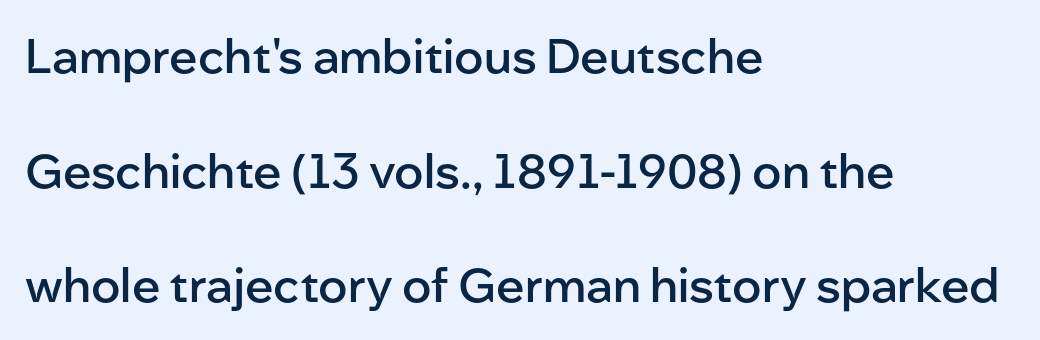
Q: Is the text bold? A: Semi-bold.
Q: Is the text italic (slanted)? A: No, it is upright.
Q: Is the typeface a serif or a sans-serif typeface? A: Sans-serif.
Q: Is the text underlined? A: No.
Q: How is the paragraph aligned? A: Left-aligned.
Q: Is the spacing between letters normal or unusually wide? A: Normal.
Q: Is the spacing between lines tight, normal or loose? A: Loose.
Q: Width (condensed, normal, or wide)? A: Normal.
Q: Stroke contrast? A: Low.
Q: x-height? A: Medium.
Q: Monospaced? A: No.
